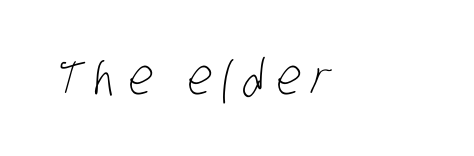
Anything drawn beneath the words? Only blank space. You could not count columns in this text — the font is proportionally spaced. Weight: not bold — regular or lighter. The passage is arranged the way most books set body copy — flush left. Glyph-to-glyph distance is far greater than everyday printed text.
